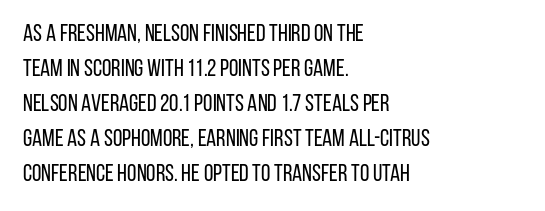
No word sits above an underline. This is the regular roman posture of the typeface. The lines in this sample share a left origin and differ only in where they stop. Successive baselines arrive at the customary interval.
